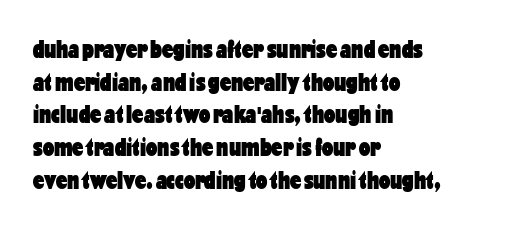
Q: Is the text bold? A: Yes.
Q: Is the text italic (slanted)? A: No, it is upright.
Q: Is the text underlined? A: No.
Q: How is the paragraph aligned? A: Left-aligned.
Q: Is the spacing between letters normal or unusually wide? A: Normal.
Q: Is the spacing between lines tight, normal or loose? A: Normal.
